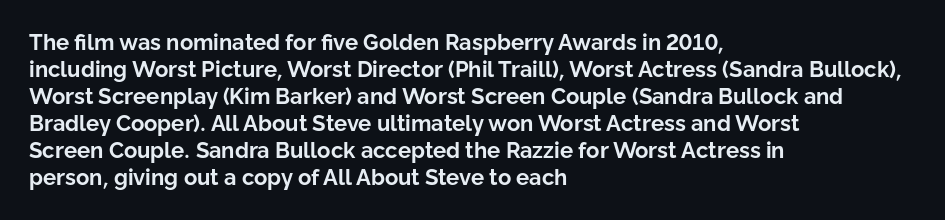
Q: Is the text bold? A: Yes.
Q: Is the text italic (slanted)? A: No, it is upright.
Q: Is the text underlined? A: No.
Q: How is the paragraph aligned? A: Left-aligned.
Q: Is the spacing between letters normal or unusually wide? A: Normal.
